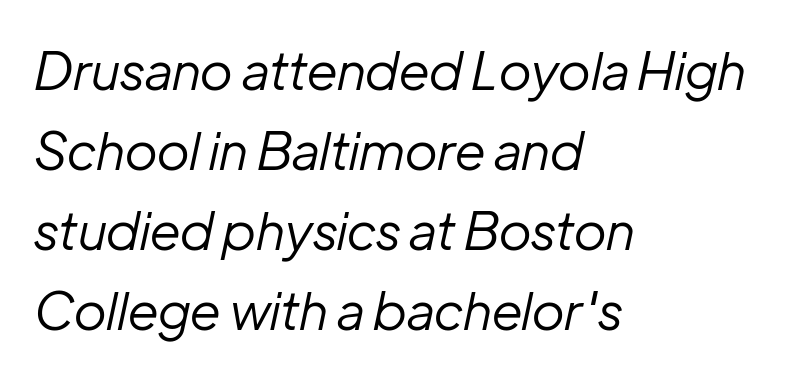
The image shows 52 px regular-weight type, italic (leaning right); set left-aligned, normal line spacing (1.54x), normal letter spacing, not underlined; low stroke contrast and a medium x-height.
